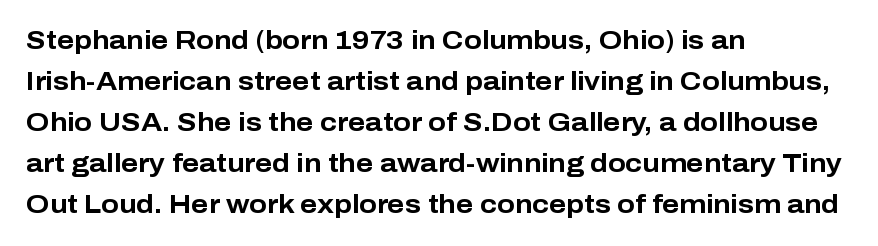
Standard letterfit; no display-style spreading of the glyphs. Compared with typical paragraphs, the rows here are spaced about the same. A bare baseline throughout the passage. Every stem runs plumb, perpendicular to the baseline. The typesetter chose a ragged-right arrangement here. The font is running at its bold setting.
